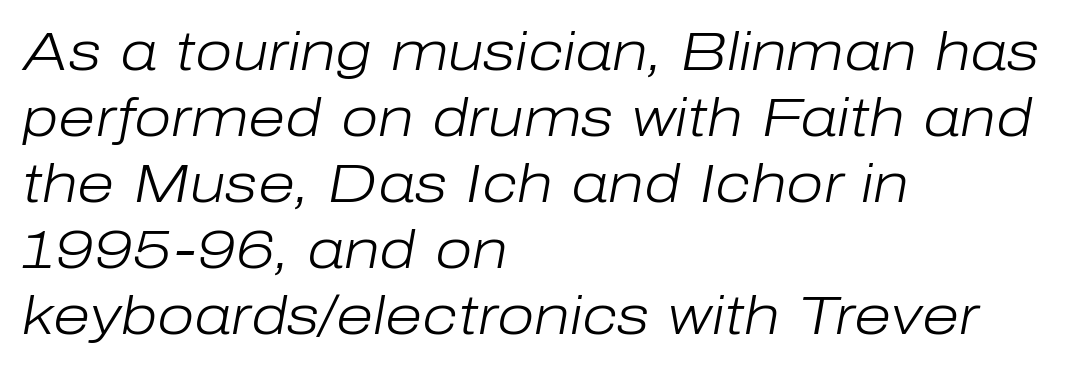
{"italic": "yes", "lean": "right", "slant_degrees": 10, "bold": "no", "weight": "light", "width": "normal", "stroke_contrast": "low", "x_height": "medium", "monospaced": "no", "underline": "no", "align": "left", "line_spacing_ratio": 1.22, "letter_spacing": "normal", "letter_spacing_em": 0.0, "glyph_px": 54}
